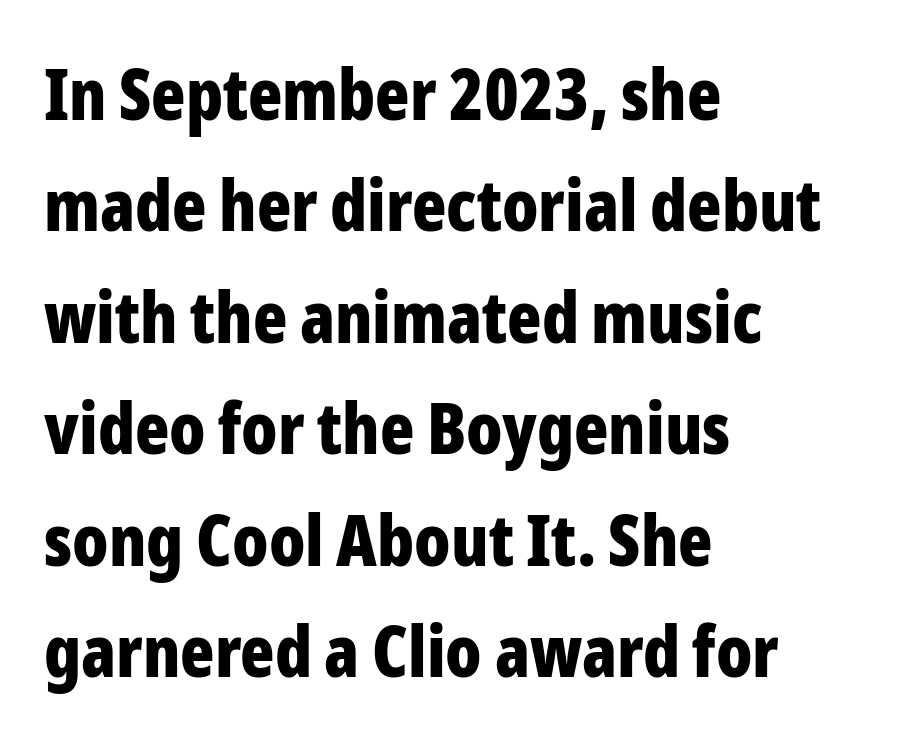
The designer left line spacing at the default. The axis of the letterforms is exactly vertical. Stroke thickness is high; the sample reads as a true bold. Does the copy run flush right? No — it runs flush left. The type family on display is of the sans-serif kind. Beneath every word, the page is bare.
